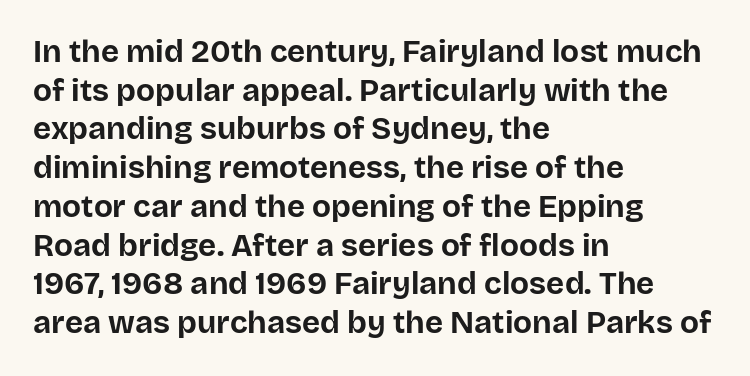
The image shows 31 px bold sans-serif type, upright; set left-aligned, normal line spacing (1.25x), normal letter spacing, not underlined; low stroke contrast and a large x-height.
